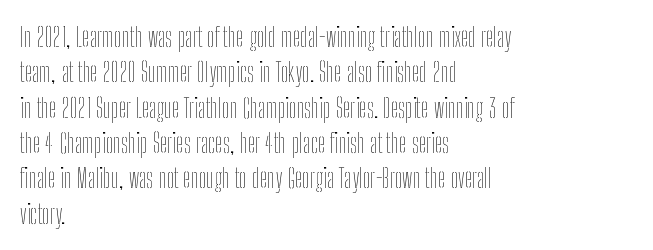
Q: Is the text bold? A: No.
Q: Is the text italic (slanted)? A: No, it is upright.
Q: Is the text underlined? A: No.
Q: How is the paragraph aligned? A: Left-aligned.
Q: Is the spacing between letters normal or unusually wide? A: Normal.
Q: Is the spacing between lines tight, normal or loose? A: Normal.
